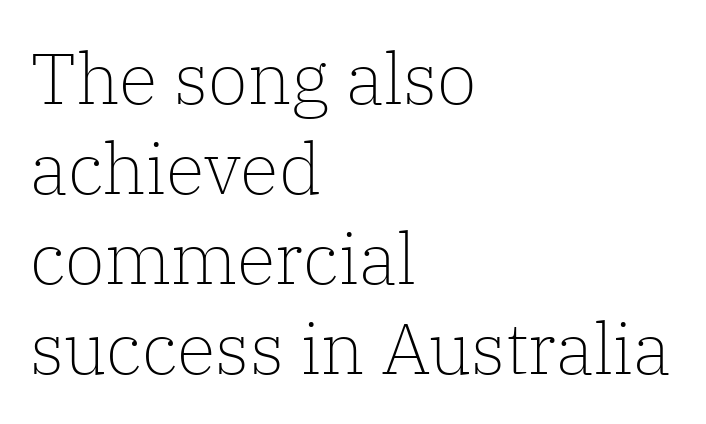
{"serif": "yes", "italic": "no", "bold": "no", "weight": "light", "width": "normal", "stroke_contrast": "low", "x_height": "medium", "monospaced": "no", "underline": "no", "align": "left", "line_spacing": "normal", "line_spacing_ratio": 1.25, "letter_spacing": "normal", "letter_spacing_em": 0.0, "glyph_px": 72}
